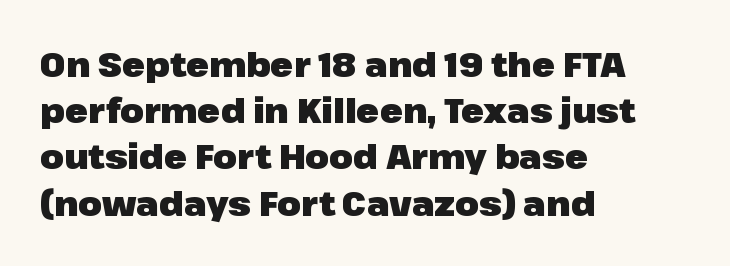
The image shows 34 px heavy sans-serif type, upright; set left-aligned, normal line spacing (1.36x), normal letter spacing, not underlined; low stroke contrast and a medium x-height.
